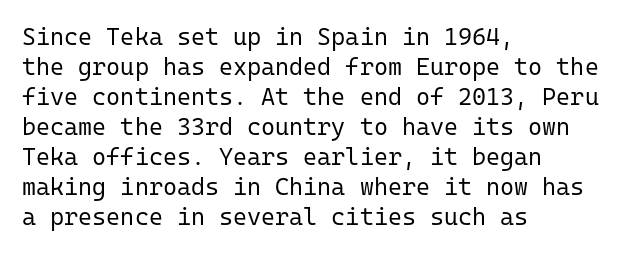
{"italic": "no", "bold": "no", "underline": "no", "align": "left", "line_spacing": "normal", "line_spacing_ratio": 1.25, "letter_spacing": "normal", "letter_spacing_em": 0.0, "glyph_px": 24}
